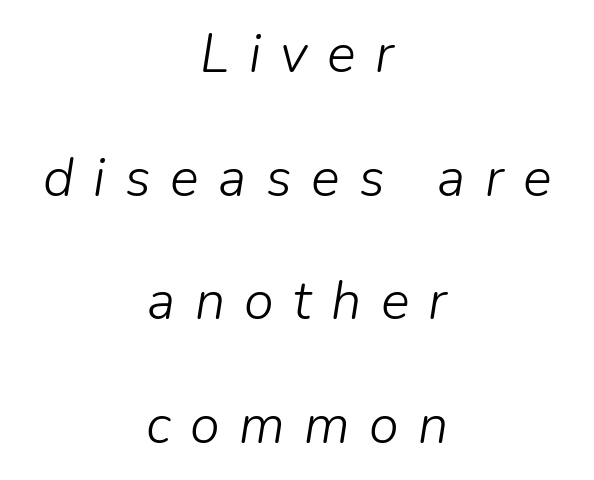
The image shows 54 px light type, italic (leaning right); set centered, loose line spacing (2.29x), unusually wide letter spacing (+0.36 em), not underlined; low stroke contrast and a medium x-height.
